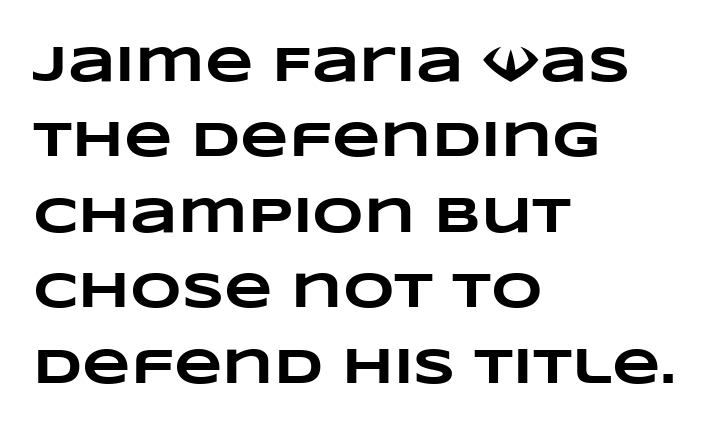
The image shows 50 px heavy, wide type; set left-aligned, normal line spacing (1.51x), normal letter spacing, not underlined; low stroke contrast and a large x-height.
